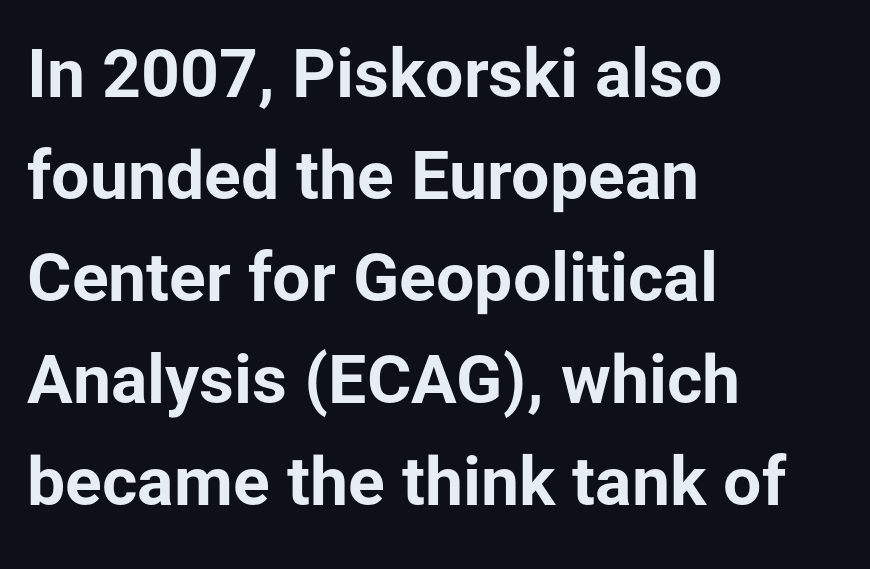
Q: Is the text bold? A: Yes.
Q: Is the text italic (slanted)? A: No, it is upright.
Q: Is the typeface a serif or a sans-serif typeface? A: Sans-serif.
Q: Is the text underlined? A: No.
Q: How is the paragraph aligned? A: Left-aligned.
Q: Is the spacing between letters normal or unusually wide? A: Normal.
Q: Is the spacing between lines tight, normal or loose? A: Normal.
Q: Width (condensed, normal, or wide)? A: Normal.
Q: Stroke contrast? A: Low.
Q: x-height? A: Medium.
Q: Monospaced? A: No.
